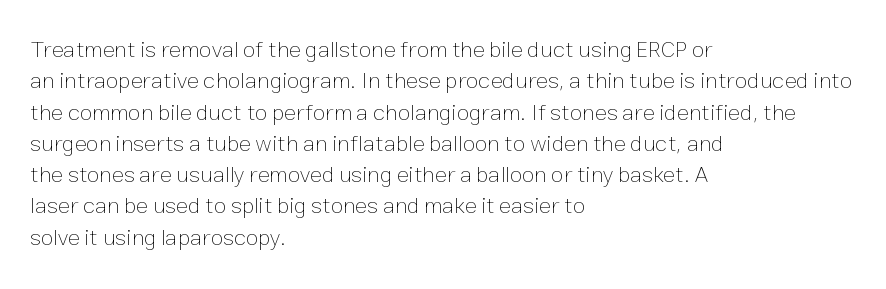
The image shows 23 px text type, upright; set left-aligned, normal line spacing (1.36x), normal letter spacing, not underlined.
